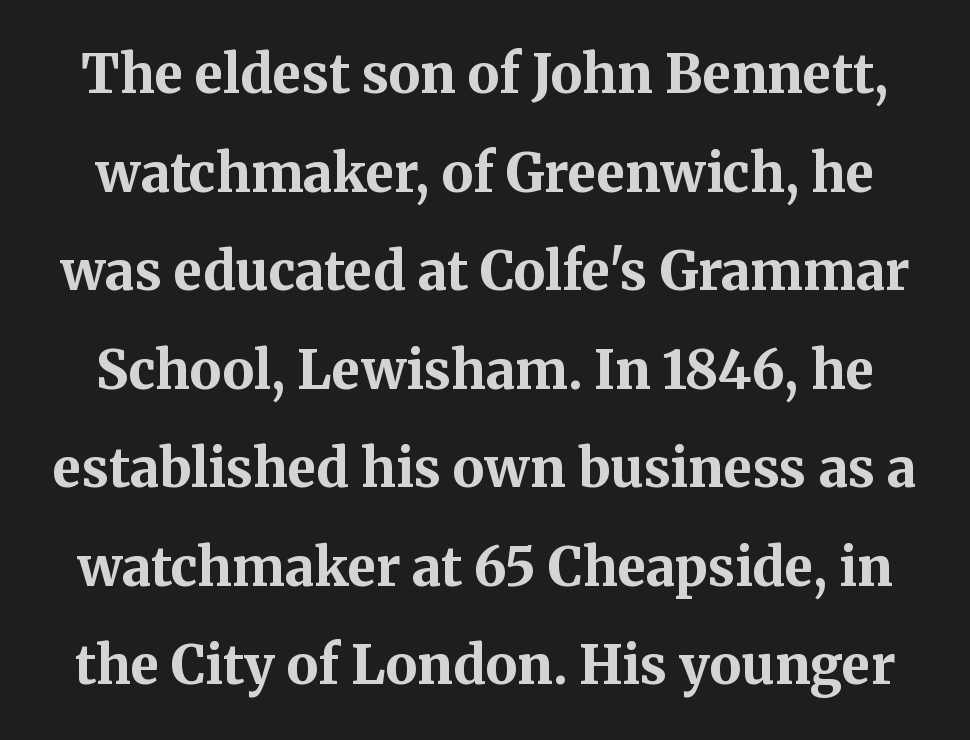
The image shows 53 px bold serif type, upright; set line spacing 1.86x, normal letter spacing, not underlined; medium stroke contrast and a medium x-height.
